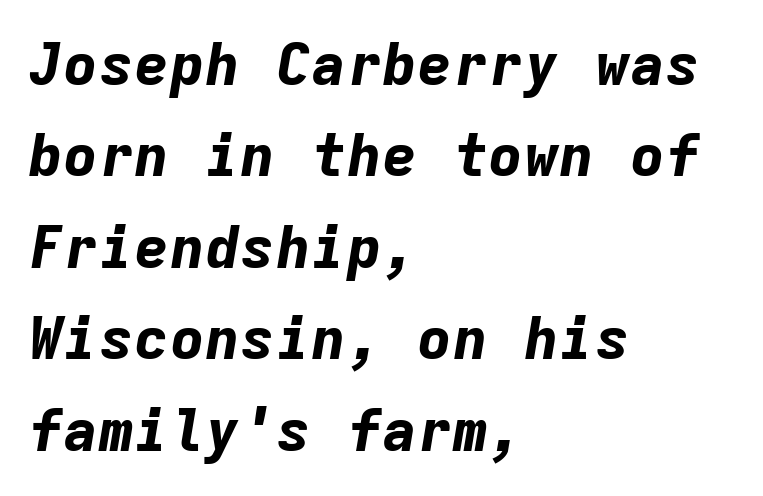
The image shows 59 px bold type, italic (leaning right), monospaced; set left-aligned, normal line spacing (1.55x), normal letter spacing, not underlined; low stroke contrast and a medium x-height.
